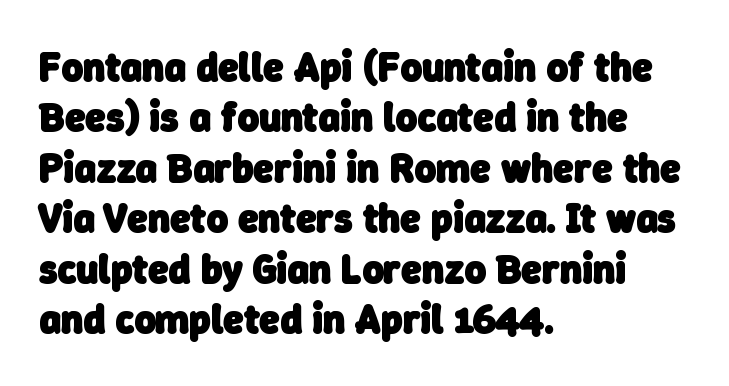
Q: Is the text bold? A: Yes.
Q: Is the typeface a serif or a sans-serif typeface? A: Sans-serif.
Q: Is the text underlined? A: No.
Q: How is the paragraph aligned? A: Left-aligned.
Q: Is the spacing between letters normal or unusually wide? A: Normal.
Q: Width (condensed, normal, or wide)? A: Normal.
Q: Stroke contrast? A: Low.
Q: x-height? A: Medium.
Q: Monospaced? A: No.
